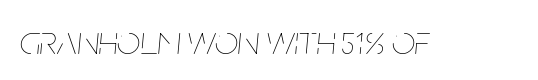
Q: Is the text bold? A: No.
Q: Is the text italic (slanted)? A: Yes, it leans right by about 5 degrees.
Q: Is the text underlined? A: No.
Q: Is the spacing between letters normal or unusually wide? A: Normal.
Q: Width (condensed, normal, or wide)? A: Condensed.
Q: Stroke contrast? A: Low.
Q: x-height? A: Large.
Q: Monospaced? A: No.
